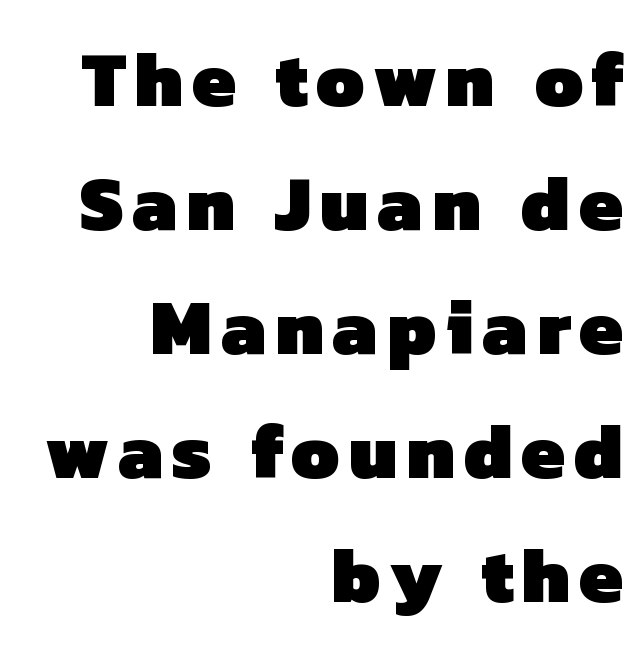
Q: Is the text bold? A: Yes.
Q: Is the typeface a serif or a sans-serif typeface? A: Sans-serif.
Q: Is the text underlined? A: No.
Q: How is the paragraph aligned? A: Right-aligned.
Q: Is the spacing between lines tight, normal or loose? A: Normal.
Q: Width (condensed, normal, or wide)? A: Normal.
Q: Stroke contrast? A: Low.
Q: x-height? A: Medium.
Q: Monospaced? A: No.
